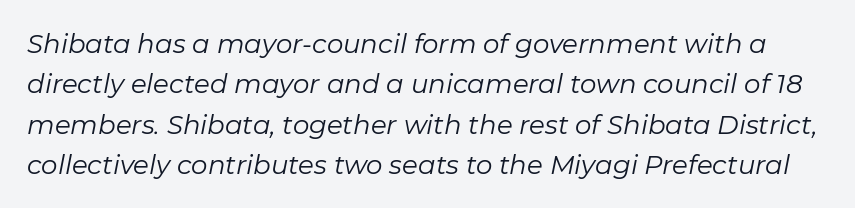
Q: Is the text bold? A: No.
Q: Is the text italic (slanted)? A: Yes, it leans right by about 11 degrees.
Q: Is the text underlined? A: No.
Q: Is the spacing between letters normal or unusually wide? A: Normal.
Q: Is the spacing between lines tight, normal or loose? A: Normal.
